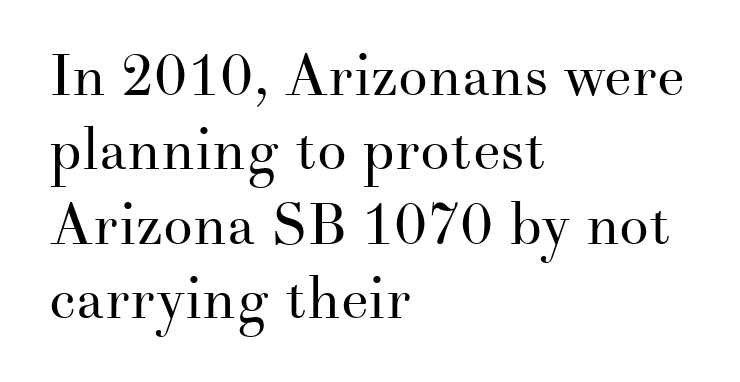
Q: Is the text bold? A: No.
Q: Is the text italic (slanted)? A: No, it is upright.
Q: Is the typeface a serif or a sans-serif typeface? A: Serif.
Q: Is the text underlined? A: No.
Q: How is the paragraph aligned? A: Left-aligned.
Q: Is the spacing between letters normal or unusually wide? A: Normal.
Q: Is the spacing between lines tight, normal or loose? A: Normal.
Q: Width (condensed, normal, or wide)? A: Normal.
Q: Stroke contrast? A: Medium.
Q: x-height? A: Small.
Q: Monospaced? A: No.
